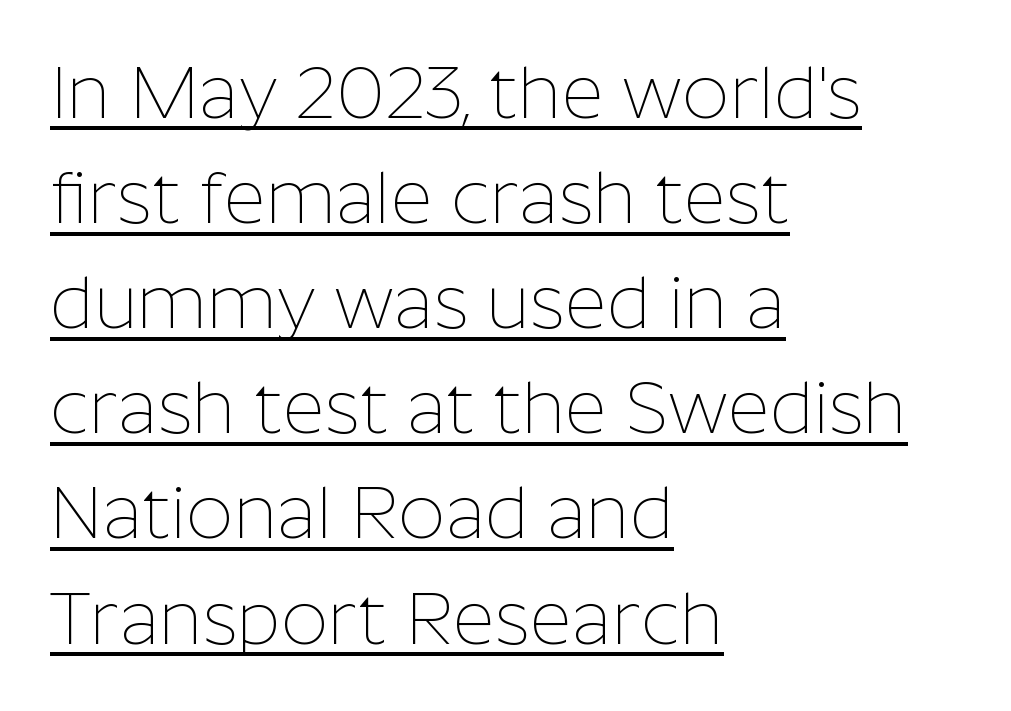
Q: Is the text bold? A: No.
Q: Is the text italic (slanted)? A: No, it is upright.
Q: Is the typeface a serif or a sans-serif typeface? A: Sans-serif.
Q: Is the text underlined? A: Yes.
Q: How is the paragraph aligned? A: Left-aligned.
Q: Is the spacing between letters normal or unusually wide? A: Normal.
Q: Is the spacing between lines tight, normal or loose? A: Normal.
Q: Width (condensed, normal, or wide)? A: Normal.
Q: Stroke contrast? A: Low.
Q: x-height? A: Medium.
Q: Monospaced? A: No.
